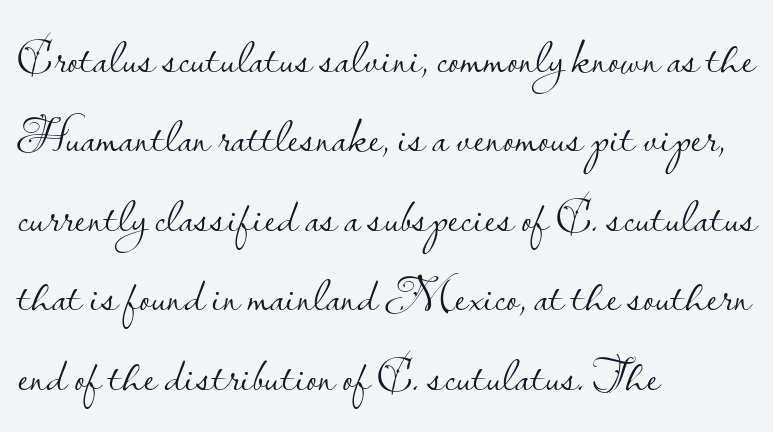
Serif or sans? Sans — the stroke terminals are bare. Each letter keeps its own natural width here, so spacing adapts to shape. The typesetter chose a ragged-right arrangement here. The weight would be labelled regular, book, light, or lighter still. Plain, unruled lines of type.
